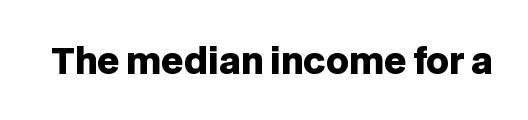
{"serif": "no", "italic": "no", "bold": "yes", "weight": "heavy", "width": "normal", "stroke_contrast": "low", "x_height": "large", "monospaced": "no", "underline": "no", "letter_spacing": "normal", "letter_spacing_em": 0.0, "glyph_px": 35}
